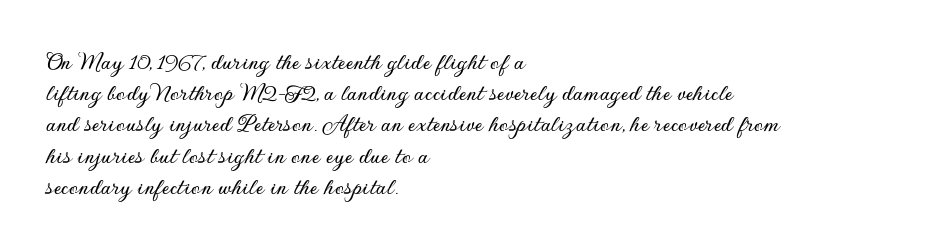
The image shows 26 px text type; set left-aligned, line spacing 1.2x, normal letter spacing, not underlined.
